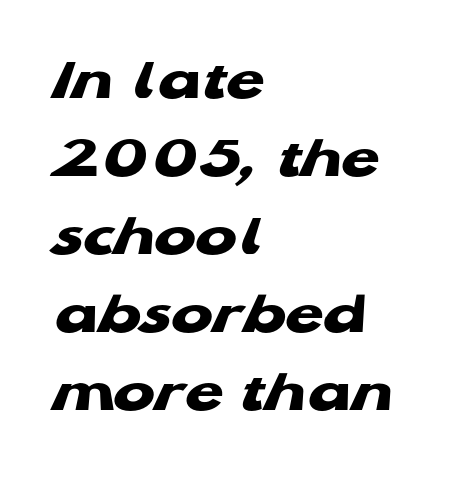
The image shows 62 px heavy, wide sans-serif type; set left-aligned, normal line spacing (1.26x), normal letter spacing, not underlined; low stroke contrast and a medium x-height.
